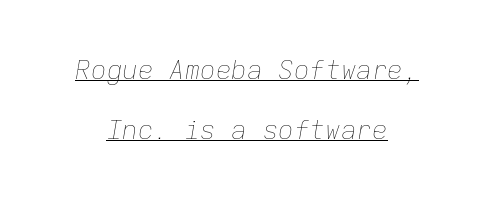
Q: Is the text bold? A: No.
Q: Is the text italic (slanted)? A: Yes, it leans right by about 9 degrees.
Q: Is the text underlined? A: Yes.
Q: How is the paragraph aligned? A: Centered.
Q: Is the spacing between letters normal or unusually wide? A: Normal.
Q: Is the spacing between lines tight, normal or loose? A: Loose.
